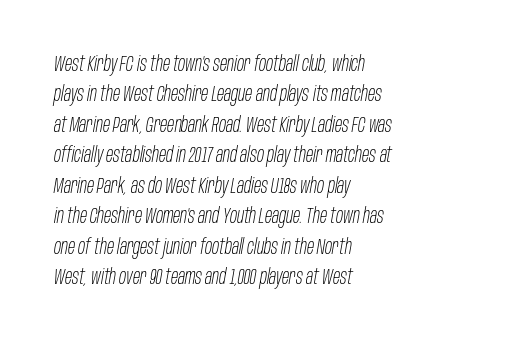
Vertical spacing — default. Line starts are locked; line ends wander. On a weight scale, this lands at 450 or below. Characters follow at the spacing the type designer built in. Posture: slanted. Check the space under the baseline: it is left empty.
